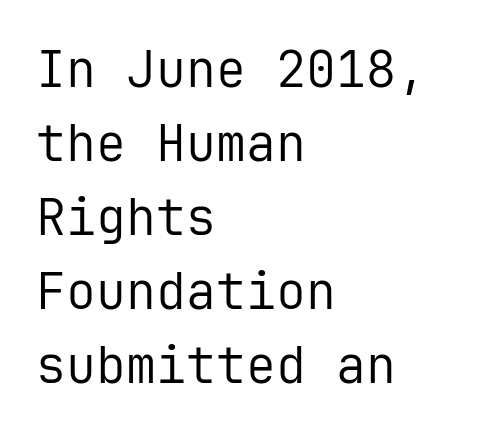
Observe the absence of serifs on each vertical stroke in this sample. Honestly, the letter spacing is just normal — you wouldn't notice it. A typesetter would call this monospace, since all characters share one set width. Stroke thickness stays within the range of a standard reading face or lighter. The lines are quadded left.
